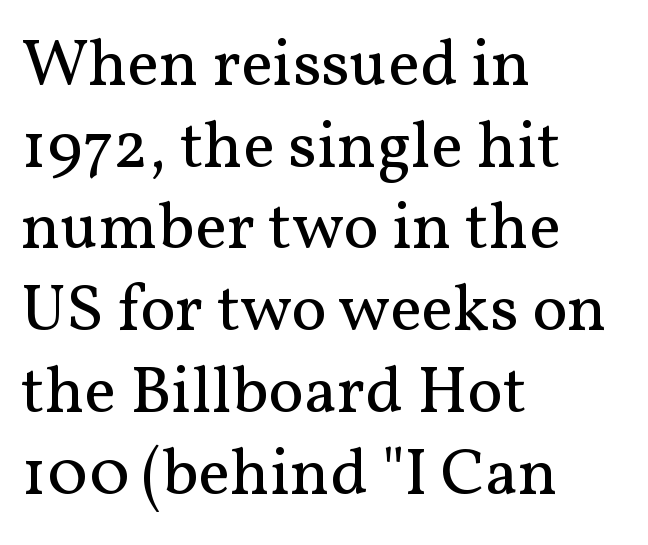
Q: Is the text bold? A: No.
Q: Is the text italic (slanted)? A: No, it is upright.
Q: Is the typeface a serif or a sans-serif typeface? A: Serif.
Q: Is the text underlined? A: No.
Q: How is the paragraph aligned? A: Left-aligned.
Q: Is the spacing between letters normal or unusually wide? A: Normal.
Q: Width (condensed, normal, or wide)? A: Normal.
Q: Stroke contrast? A: Medium.
Q: x-height? A: Medium.
Q: Monospaced? A: No.
